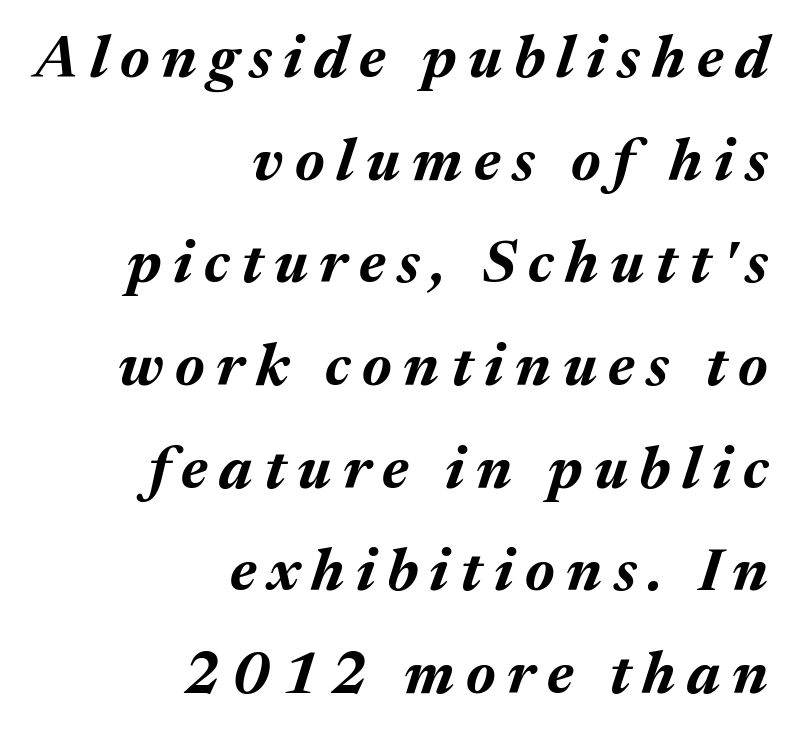
Heavy, bold letterforms. Varying glyph widths throughout — classic text-font behaviour. The specimen omits any rule beneath the text block's lines. Posture: slanted. In CSS terms this would be text-align: right.
